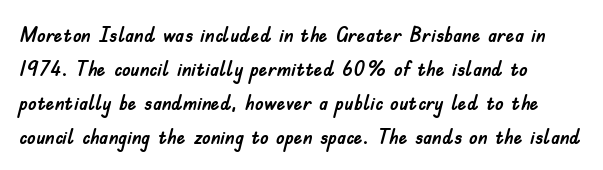
The passage shown has conventional tracking throughout. Rule under the text: the space is simply empty. The rows are spaced the way most documents space them.
